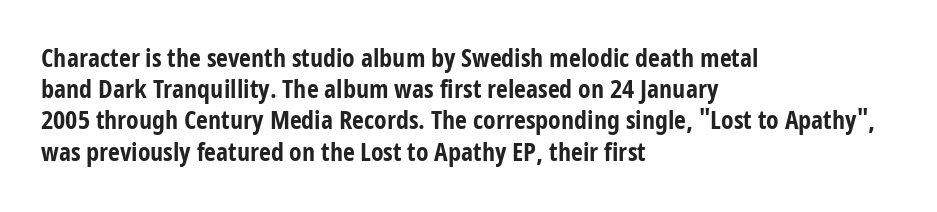
A typesetter would mark this as roman, not italic. The face used here is rendered with its standard letterfit. As a designer I'd log this as weight 700, bold. Underlining? Definitely not there. The text block is weighted toward the left margin, trailing off unevenly rightward.
